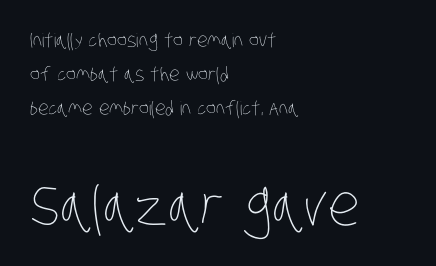
The area under the type is left untouched. The face used here is rendered with its standard letterfit. Each line starts at the same left margin while the right side varies. These lines are rendered in a variable-pitch font. The typeface has the unassuming heft of standard copy or less.
